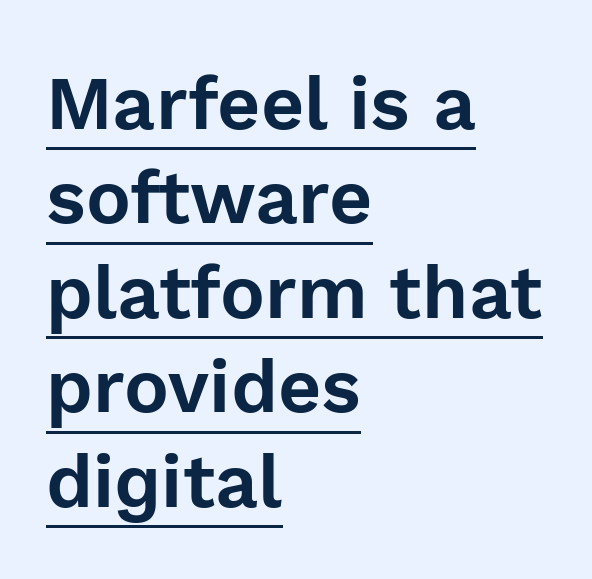
{"serif": "no", "italic": "no", "width": "normal", "x_height": "medium", "monospaced": "no", "underline": "yes", "align": "left", "line_spacing": "normal", "line_spacing_ratio": 1.26, "letter_spacing": "normal", "letter_spacing_em": 0.0, "glyph_px": 75}
